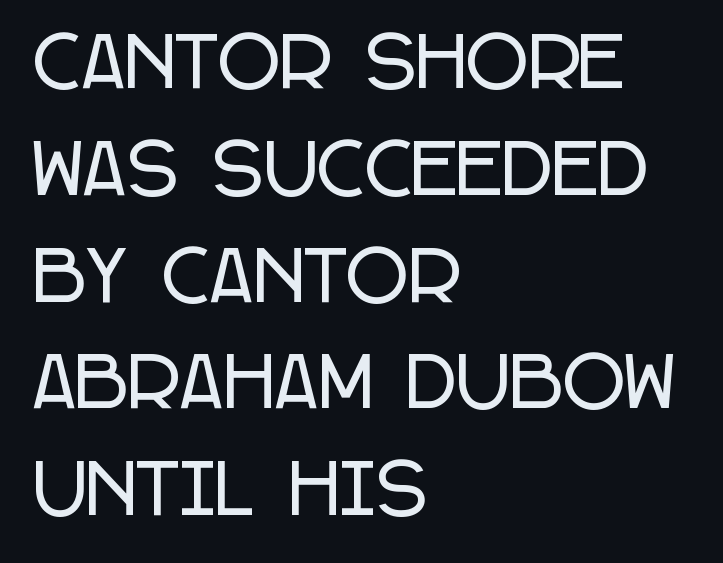
{"serif": "no", "italic": "no", "width": "condensed", "stroke_contrast": "low", "x_height": "large", "monospaced": "no", "underline": "no", "align": "left", "line_spacing": "normal", "line_spacing_ratio": 1.57, "letter_spacing": "normal", "letter_spacing_em": 0.0, "glyph_px": 68}
